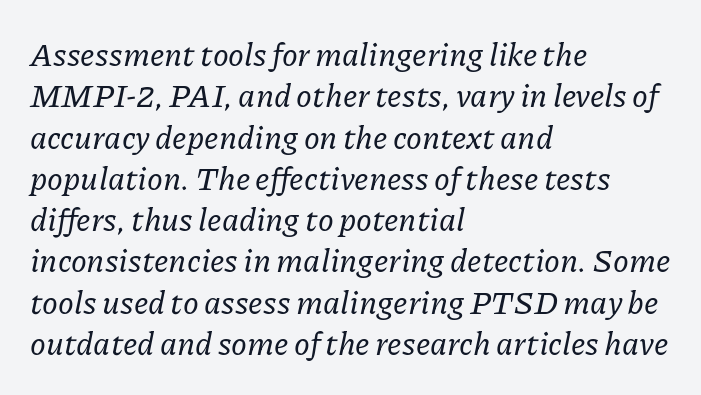
Q: Is the text italic (slanted)? A: Yes, it leans right by about 11 degrees.
Q: Is the typeface a serif or a sans-serif typeface? A: Serif.
Q: Is the text underlined? A: No.
Q: How is the paragraph aligned? A: Left-aligned.
Q: Is the spacing between letters normal or unusually wide? A: Normal.
Q: Is the spacing between lines tight, normal or loose? A: Normal.
Q: Width (condensed, normal, or wide)? A: Normal.
Q: Stroke contrast? A: Low.
Q: x-height? A: Medium.
Q: Monospaced? A: No.
